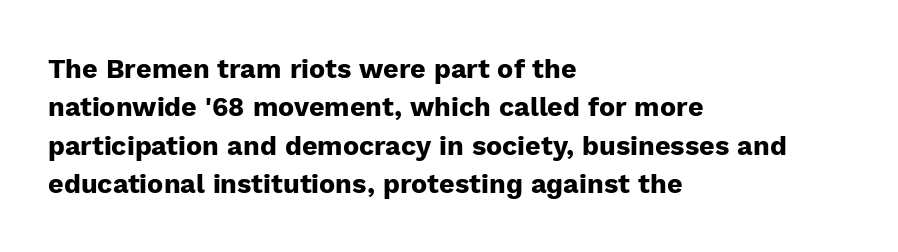
Glyph-to-glyph distance matches everyday printed text. Notice how thick the strokes are: this is what a full bold looks like. A normal amount of white space separates one row of letters from the next. Only glyphs here, with clear space below each row. Vertical strokes here are truly vertical.
